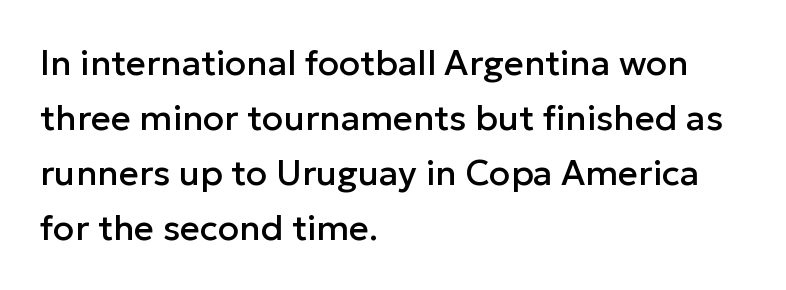
Q: Is the text italic (slanted)? A: No, it is upright.
Q: Is the typeface a serif or a sans-serif typeface? A: Sans-serif.
Q: Is the text underlined? A: No.
Q: How is the paragraph aligned? A: Left-aligned.
Q: Is the spacing between letters normal or unusually wide? A: Normal.
Q: Is the spacing between lines tight, normal or loose? A: Normal.
Q: Width (condensed, normal, or wide)? A: Normal.
Q: Stroke contrast? A: Low.
Q: x-height? A: Medium.
Q: Monospaced? A: No.
